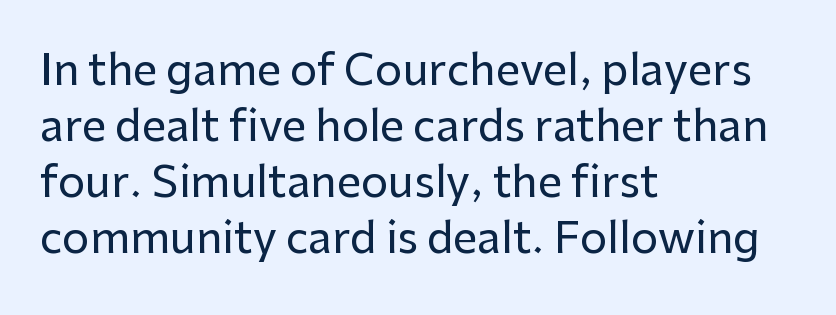
Notice how the passage keeps a crisp vertical edge on the left only. No extra tracking has been applied to these lines. Letterform terminals end flat and unadorned throughout the passage. Do the characters align in a grid? No, the font is proportional.
